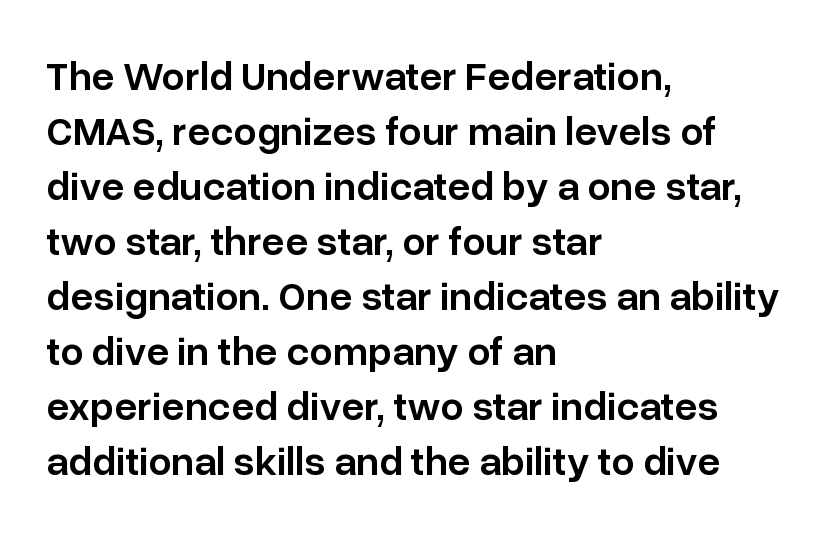
{"serif": "no", "italic": "no", "bold": "semi", "weight": "semibold", "width": "normal", "stroke_contrast": "low", "x_height": "medium", "monospaced": "no", "underline": "no", "align": "left", "line_spacing": "normal", "line_spacing_ratio": 1.34, "letter_spacing": "normal", "letter_spacing_em": 0.0, "glyph_px": 41}
